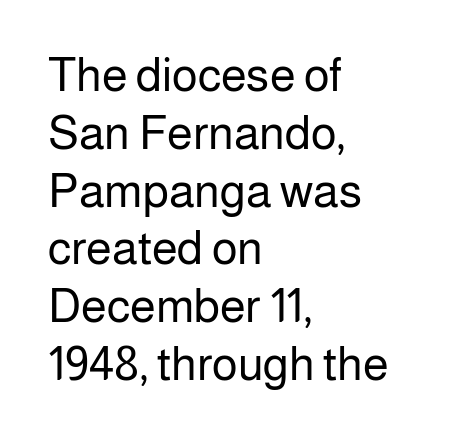
The image shows 47 px regular-weight sans-serif type, upright; set left-aligned, line spacing 1.23x, normal letter spacing, not underlined; low stroke contrast and a medium x-height.
